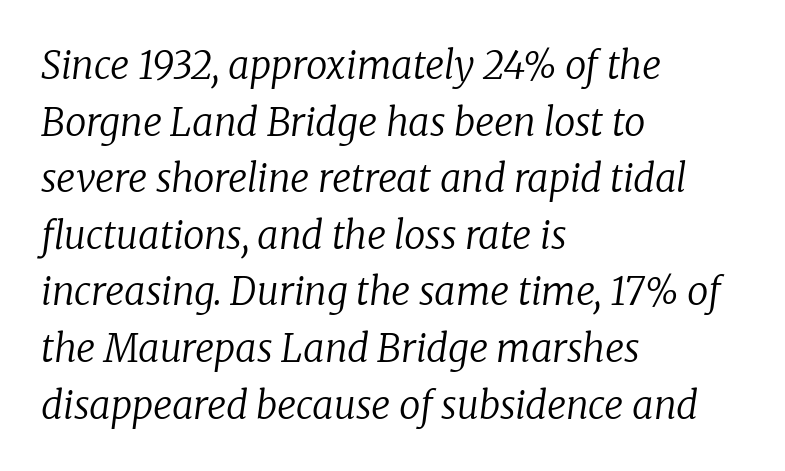
Compared with ordinary roman type, these characters are visibly tilted. Words appear dense and cohesive because spacing is normal. The face used here is proportionally spaced, like ordinary book or web type. This sample is left-justified, so line endings fall wherever the words run out. Check under the words: just untouched page. Regarding serifs, this sample has them.
